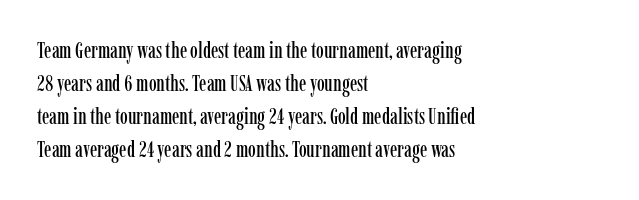
Q: Is the text italic (slanted)? A: No, it is upright.
Q: Is the text underlined? A: No.
Q: How is the paragraph aligned? A: Left-aligned.
Q: Is the spacing between letters normal or unusually wide? A: Normal.
Q: Is the spacing between lines tight, normal or loose? A: Normal.
